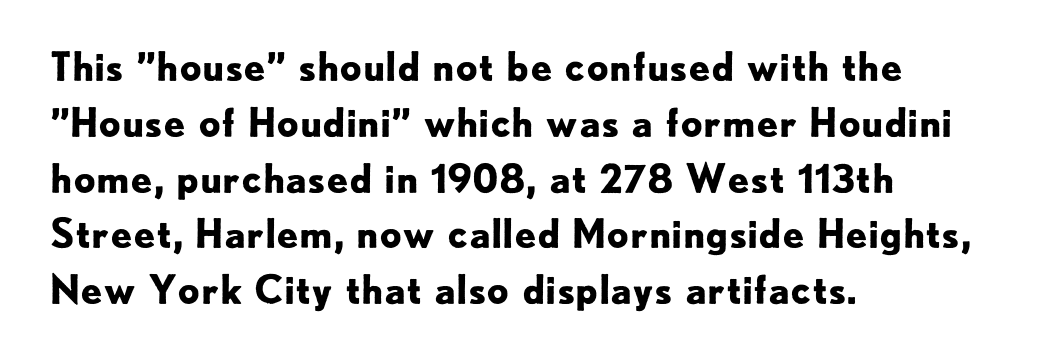
Here the designer chose a conventional face with non-uniform glyph widths. Quick note: not italic, upright. I'd describe the lettering as bold — thick and assertive. Characters follow at the spacing the type designer built in.
